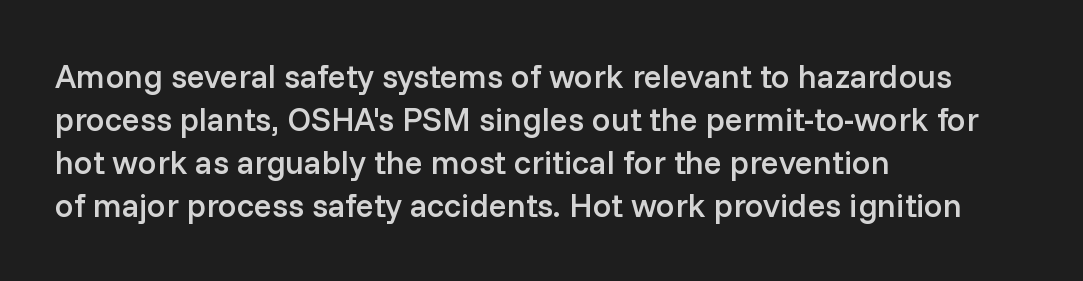
Q: Is the text bold? A: Semi-bold.
Q: Is the text italic (slanted)? A: No, it is upright.
Q: Is the typeface a serif or a sans-serif typeface? A: Sans-serif.
Q: Is the text underlined? A: No.
Q: How is the paragraph aligned? A: Left-aligned.
Q: Is the spacing between letters normal or unusually wide? A: Normal.
Q: Is the spacing between lines tight, normal or loose? A: Normal.
Q: Width (condensed, normal, or wide)? A: Normal.
Q: Stroke contrast? A: Low.
Q: x-height? A: Medium.
Q: Monospaced? A: No.
